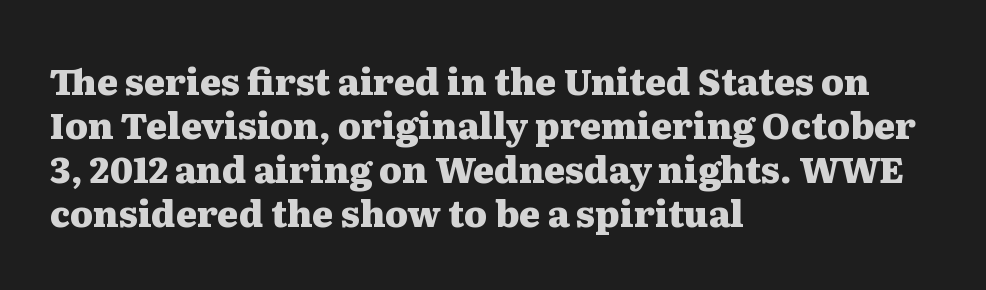
The typography opts for an upright posture over an oblique one. The passage shown is not underscored anywhere. Compared with a centered layout, this one pins lines to the left instead. The typeface chosen for these lines features serifs. The letters advance in unequal steps, a hallmark of proportional type. The passage shown has conventional tracking throughout.
